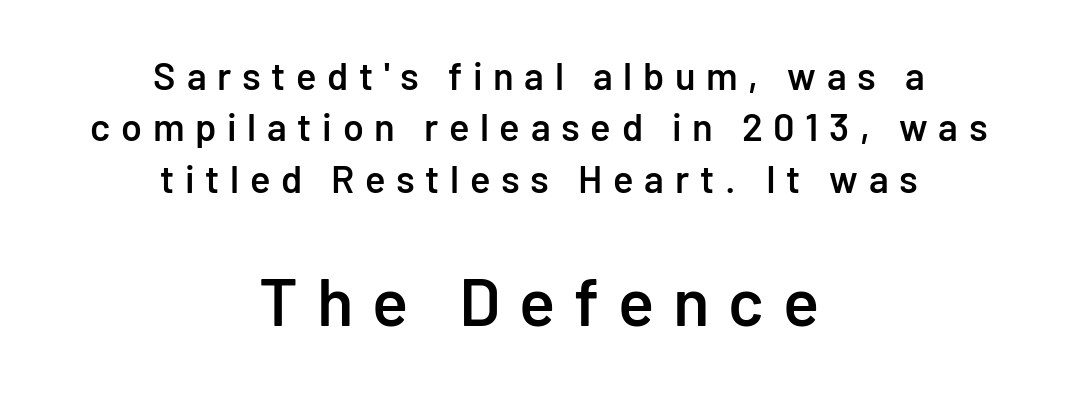
Q: Is the text bold? A: Semi-bold.
Q: Is the text italic (slanted)? A: No, it is upright.
Q: Is the typeface a serif or a sans-serif typeface? A: Sans-serif.
Q: Is the text underlined? A: No.
Q: How is the paragraph aligned? A: Centered.
Q: Is the spacing between letters normal or unusually wide? A: Unusually wide.
Q: Is the spacing between lines tight, normal or loose? A: Normal.
Q: Which block of text is set in a larger size, the first (top) or the second (bottom)? A: The second (bottom) one.
Q: Width (condensed, normal, or wide)? A: Normal.
Q: Stroke contrast? A: Low.
Q: x-height? A: Medium.
Q: Monospaced? A: No.
